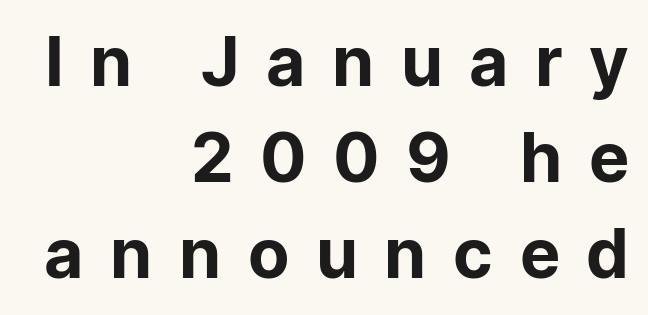
Q: Is the text bold? A: Yes.
Q: Is the text italic (slanted)? A: No, it is upright.
Q: Is the typeface a serif or a sans-serif typeface? A: Sans-serif.
Q: Is the text underlined? A: No.
Q: How is the paragraph aligned? A: Right-aligned.
Q: Is the spacing between letters normal or unusually wide? A: Unusually wide.
Q: Is the spacing between lines tight, normal or loose? A: Normal.
Q: Width (condensed, normal, or wide)? A: Normal.
Q: Stroke contrast? A: Low.
Q: x-height? A: Medium.
Q: Monospaced? A: No.
